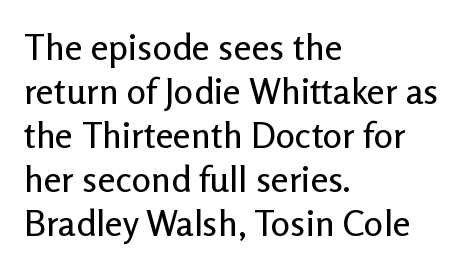
{"serif": "no", "italic": "no", "width": "normal", "stroke_contrast": "low", "x_height": "medium", "monospaced": "no", "underline": "no", "align": "left", "line_spacing_ratio": 1.22, "letter_spacing": "normal", "letter_spacing_em": 0.0, "glyph_px": 36}
